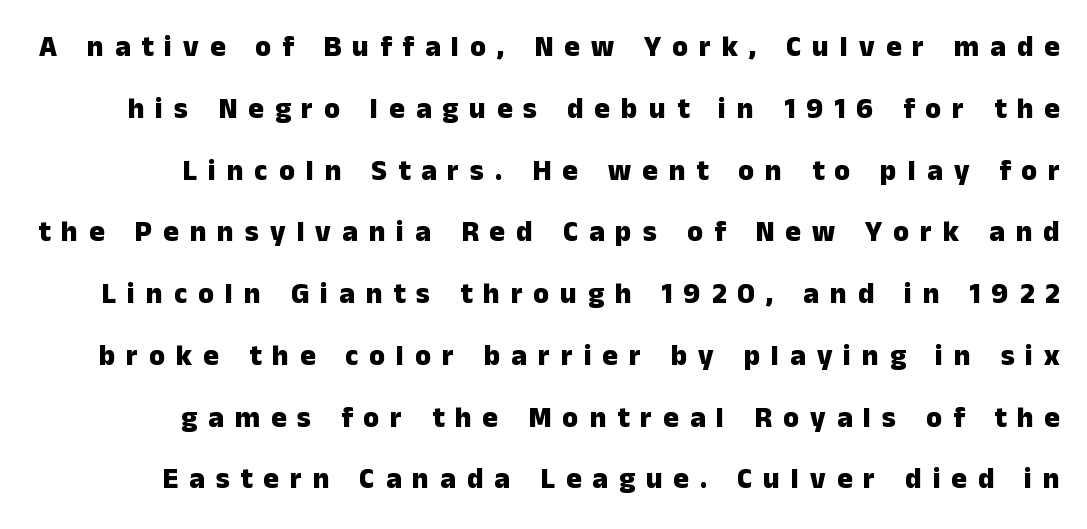
{"serif": "no", "italic": "no", "bold": "yes", "weight": "heavy", "width": "normal", "stroke_contrast": "low", "x_height": "medium", "monospaced": "no", "underline": "no", "line_spacing": "loose", "line_spacing_ratio": 2.13, "letter_spacing": "wide", "letter_spacing_em": 0.38, "glyph_px": 29}
